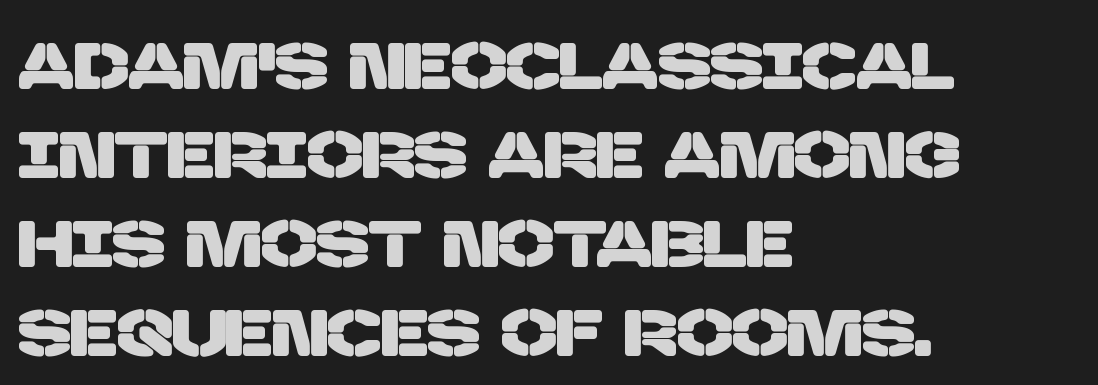
The image shows 66 px sans-serif type; set left-aligned, normal line spacing (1.35x), normal letter spacing, not underlined; low stroke contrast and a large x-height.
